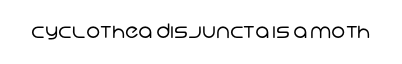
The image shows 20 px text type; set normal letter spacing, not underlined.
